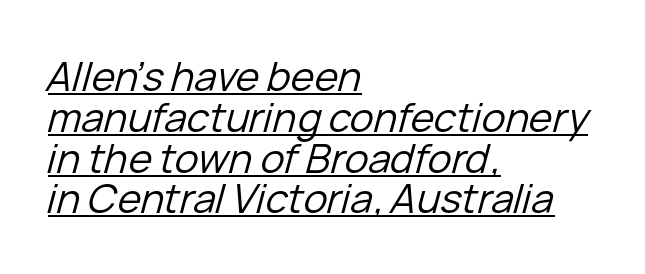
The image shows 40 px regular-weight type, italic (leaning right); set left-aligned, tight line spacing (1.02x), normal letter spacing, underlined; low stroke contrast and a medium x-height.
